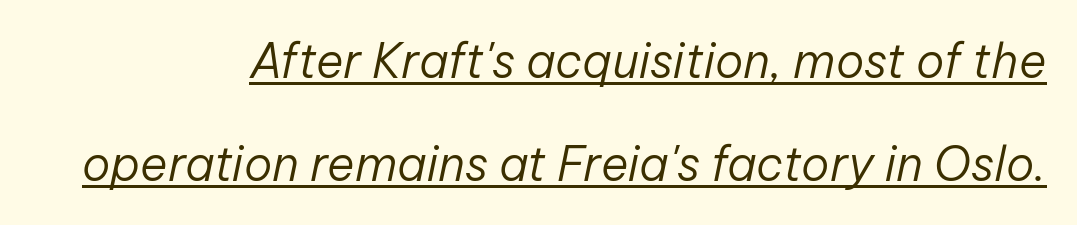
{"italic": "yes", "lean": "right", "slant_degrees": 12, "bold": "no", "weight": "regular", "width": "normal", "stroke_contrast": "low", "x_height": "medium", "monospaced": "no", "underline": "yes", "align": "right", "line_spacing": "loose", "line_spacing_ratio": 2.19, "letter_spacing": "normal", "letter_spacing_em": 0.0, "glyph_px": 47}
